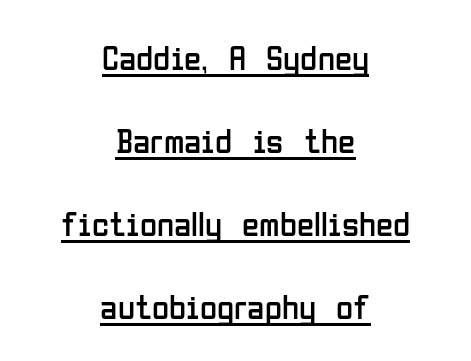
Q: Is the text bold? A: No.
Q: Is the text italic (slanted)? A: No, it is upright.
Q: Is the typeface a serif or a sans-serif typeface? A: Sans-serif.
Q: Is the text underlined? A: Yes.
Q: How is the paragraph aligned? A: Centered.
Q: Is the spacing between letters normal or unusually wide? A: Normal.
Q: Is the spacing between lines tight, normal or loose? A: Loose.
Q: Width (condensed, normal, or wide)? A: Condensed.
Q: Stroke contrast? A: Low.
Q: x-height? A: Medium.
Q: Monospaced? A: No.
